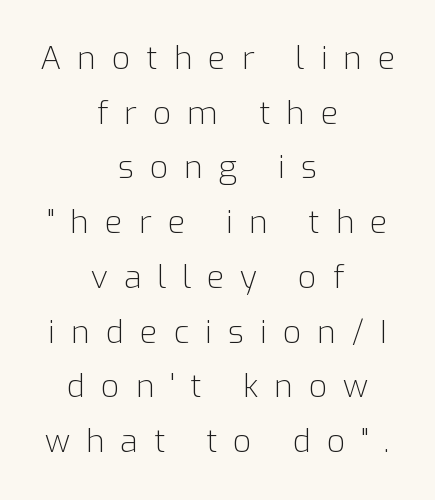
The image shows 32 px light sans-serif type, upright; set centered, line spacing 1.71x, unusually wide letter spacing (+0.5 em), not underlined; low stroke contrast and a medium x-height.
